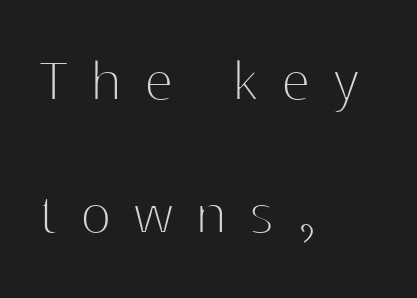
The image shows 65 px thin sans-serif type, upright; set left-aligned, loose line spacing (2.04x), unusually wide letter spacing (+0.35 em), not underlined; high stroke contrast and a medium x-height.
